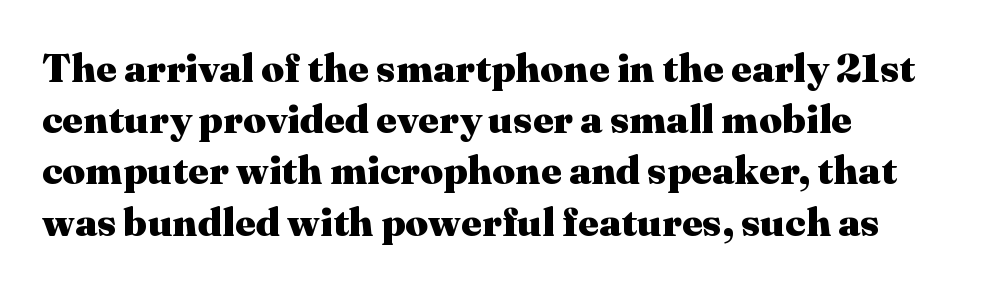
Q: Is the text bold? A: Yes.
Q: Is the text italic (slanted)? A: No, it is upright.
Q: Is the typeface a serif or a sans-serif typeface? A: Serif.
Q: Is the text underlined? A: No.
Q: How is the paragraph aligned? A: Left-aligned.
Q: Is the spacing between letters normal or unusually wide? A: Normal.
Q: Is the spacing between lines tight, normal or loose? A: Normal.
Q: Width (condensed, normal, or wide)? A: Normal.
Q: Stroke contrast? A: Medium.
Q: x-height? A: Medium.
Q: Monospaced? A: No.
